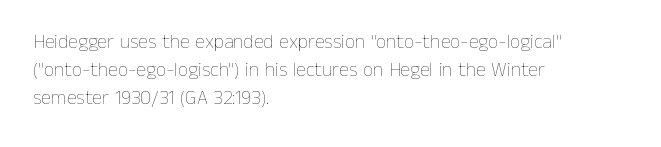
{"italic": "no", "bold": "no", "underline": "no", "align": "left", "line_spacing": "normal", "line_spacing_ratio": 1.41, "letter_spacing": "normal", "letter_spacing_em": 0.0, "glyph_px": 20}
